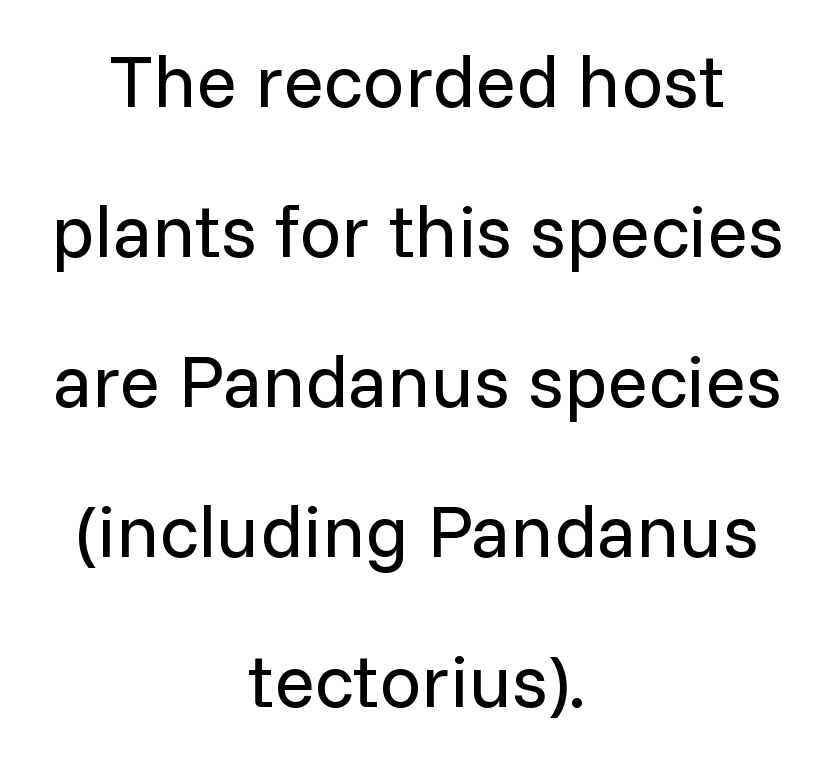
Words appear dense and cohesive because spacing is normal. In terms of leading, this rendering errs on the spacious side. Beneath every word, the page is bare. Heaviness? Minimal to ordinary, like unemphasized prose.
